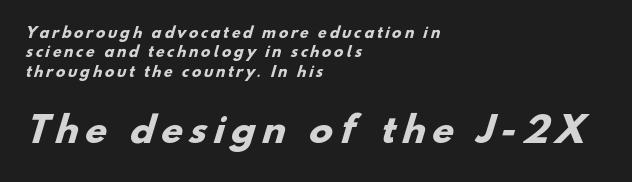
The rendering anchors every line to the left-hand side. Observe the wide spacing: letters keep a clear distance from each other. Vertically, the passage feels balanced, rows spaced as you'd expect. Weight: bold. Check the space under the baseline: it is left empty.
